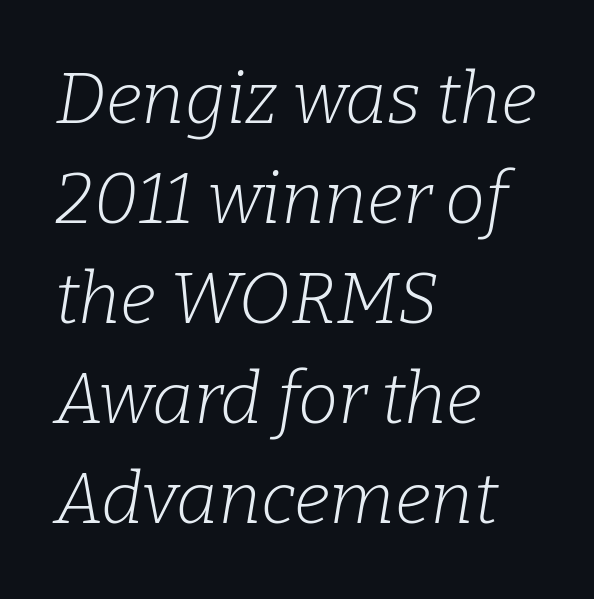
The image shows 72 px light serif type, italic (leaning right); set left-aligned, normal line spacing (1.39x), normal letter spacing, not underlined; low stroke contrast and a medium x-height.
